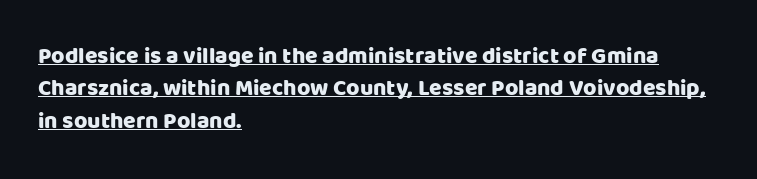
Q: Is the text italic (slanted)? A: No, it is upright.
Q: Is the text underlined? A: Yes.
Q: How is the paragraph aligned? A: Left-aligned.
Q: Is the spacing between letters normal or unusually wide? A: Normal.
Q: Is the spacing between lines tight, normal or loose? A: Normal.
